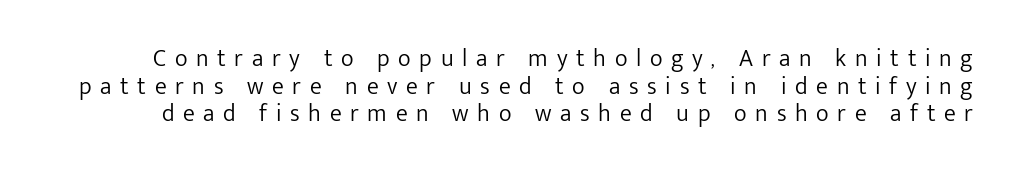
The image shows 24 px text type, upright; set tight line spacing (1.15x), unusually wide letter spacing (+0.36 em), not underlined.
